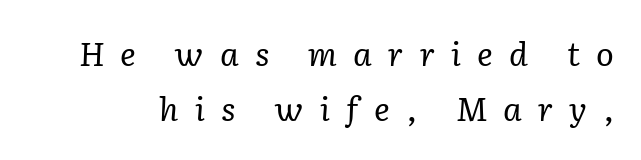
{"serif": "yes", "italic": "yes", "lean": "right", "slant_degrees": 2, "bold": "no", "weight": "regular", "width": "normal", "stroke_contrast": "low", "x_height": "medium", "monospaced": "no", "underline": "no", "line_spacing": "normal", "line_spacing_ratio": 1.68, "letter_spacing": "wide", "letter_spacing_em": 0.49, "glyph_px": 33}
